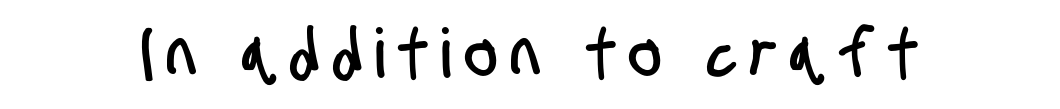
The image shows 68 px condensed sans-serif type; set unusually wide letter spacing (+0.21 em), not underlined; low stroke contrast and a large x-height.
